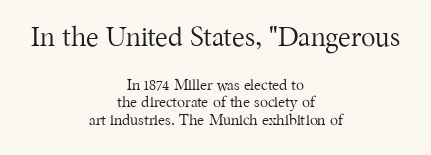
The image shows 27 px text type, upright; set centered, line spacing 1.16x, normal letter spacing, not underlined; the first (top) block is 1.8x larger.
